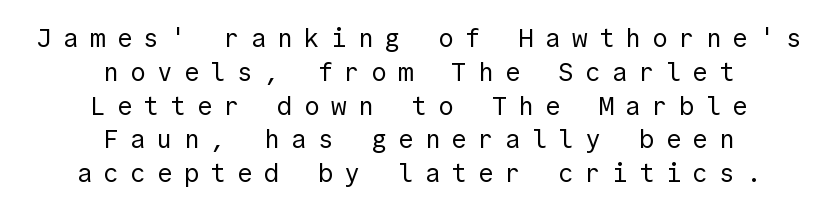
The image shows 26 px text type, upright; set centered, normal line spacing (1.3x), unusually wide letter spacing (+0.43 em), not underlined.
